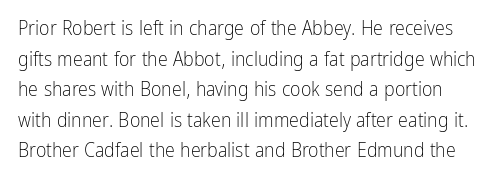
Q: Is the text bold? A: No.
Q: Is the text italic (slanted)? A: No, it is upright.
Q: Is the text underlined? A: No.
Q: Is the spacing between letters normal or unusually wide? A: Normal.
Q: Is the spacing between lines tight, normal or loose? A: Normal.
